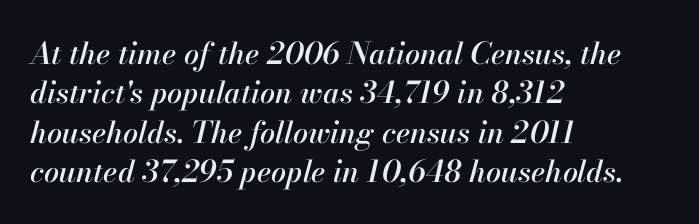
The image shows 30 px text type, italic (leaning right); set left-aligned, normal line spacing (1.31x), normal letter spacing, not underlined; high stroke contrast and a small x-height.
